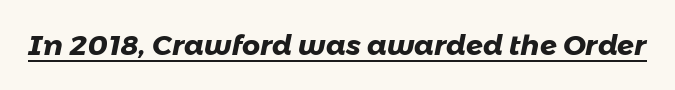
{"serif": "no", "bold": "yes", "weight": "heavy", "width": "normal", "stroke_contrast": "low", "x_height": "medium", "monospaced": "no", "underline": "yes", "letter_spacing": "normal", "letter_spacing_em": 0.0, "glyph_px": 28}
